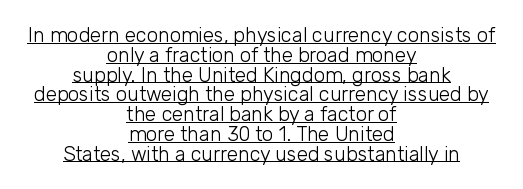
Q: Is the text bold? A: No.
Q: Is the text italic (slanted)? A: No, it is upright.
Q: Is the text underlined? A: Yes.
Q: How is the paragraph aligned? A: Centered.
Q: Is the spacing between letters normal or unusually wide? A: Normal.
Q: Is the spacing between lines tight, normal or loose? A: Tight.
